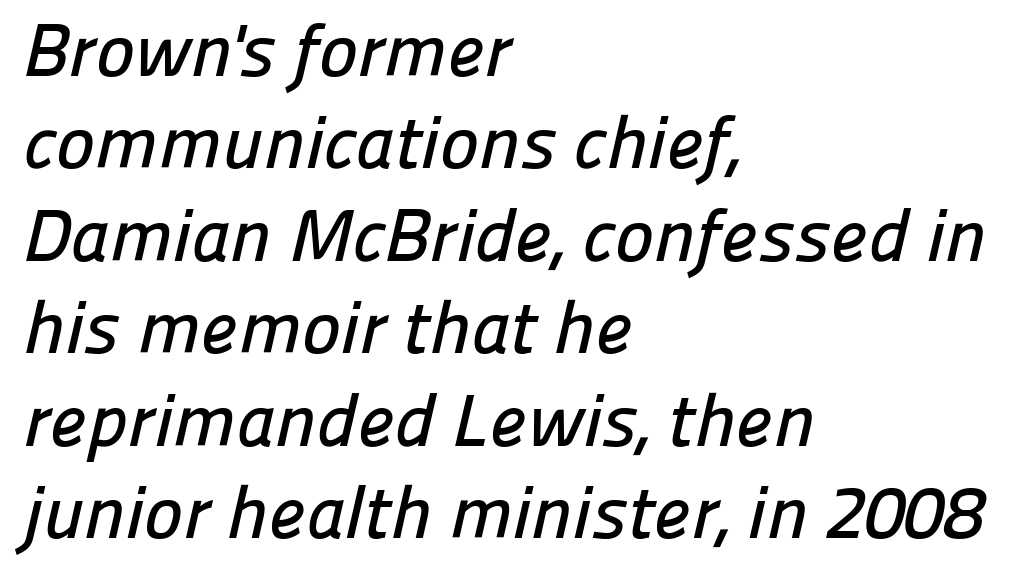
{"serif": "no", "width": "normal", "stroke_contrast": "low", "x_height": "medium", "monospaced": "no", "underline": "no", "align": "left", "line_spacing": "normal", "line_spacing_ratio": 1.25, "letter_spacing": "normal", "letter_spacing_em": 0.0, "glyph_px": 74}
